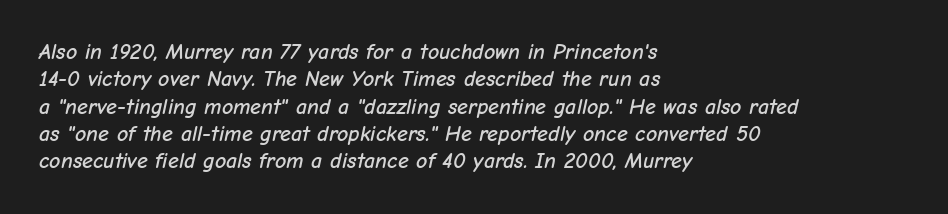
These lines stack with their left ends in a neat column. The strip under each line holds only bare page. Default kerning and tracking; the words read as compact shapes. Emphasis-style slanted type is in use.
